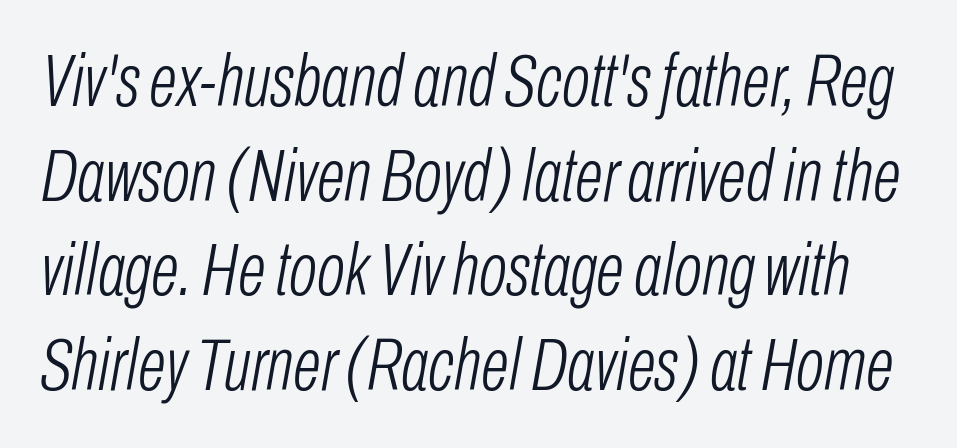
Q: Is the text bold? A: No.
Q: Is the text italic (slanted)? A: Yes, it leans right by about 10 degrees.
Q: Is the text underlined? A: No.
Q: Is the spacing between letters normal or unusually wide? A: Normal.
Q: Is the spacing between lines tight, normal or loose? A: Normal.
Q: Width (condensed, normal, or wide)? A: Condensed.
Q: Stroke contrast? A: Low.
Q: x-height? A: Medium.
Q: Monospaced? A: No.
